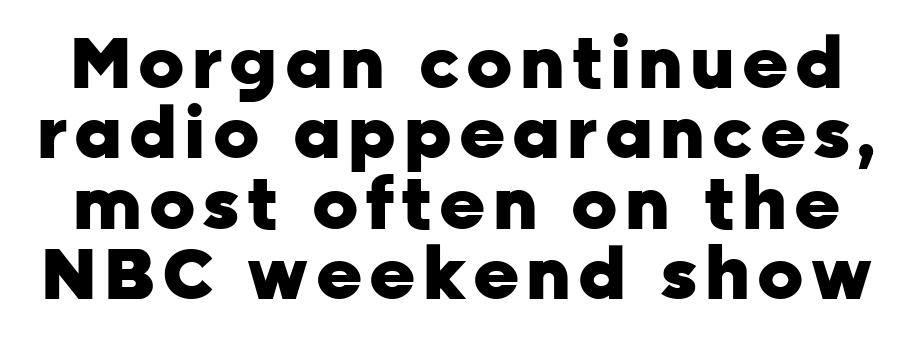
Q: Is the text bold? A: Yes.
Q: Is the text italic (slanted)? A: No, it is upright.
Q: Is the typeface a serif or a sans-serif typeface? A: Sans-serif.
Q: Is the text underlined? A: No.
Q: Is the spacing between lines tight, normal or loose? A: Tight.
Q: Width (condensed, normal, or wide)? A: Normal.
Q: Stroke contrast? A: Low.
Q: x-height? A: Medium.
Q: Monospaced? A: No.
